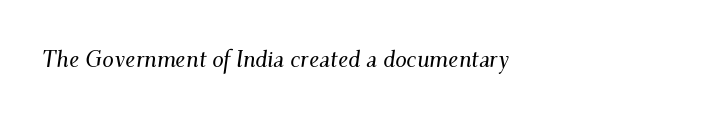
{"italic": "yes", "lean": "right", "slant_degrees": 9, "underline": "no", "align": "left", "letter_spacing": "normal", "letter_spacing_em": 0.0, "glyph_px": 23}
